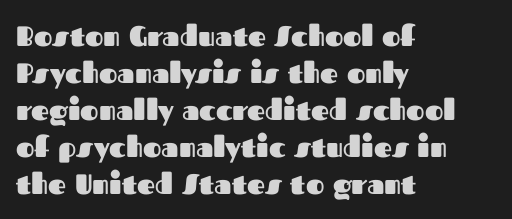
The image shows 28 px heavy sans-serif type, upright; set left-aligned, normal line spacing (1.32x), normal letter spacing, not underlined; medium stroke contrast and a medium x-height.
